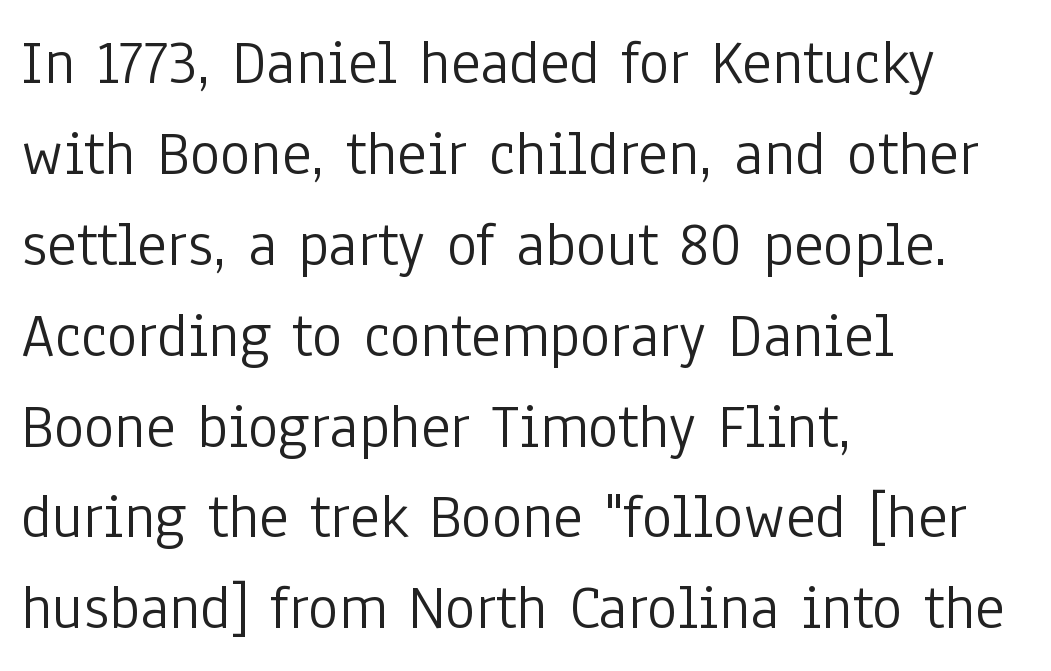
{"serif": "no", "italic": "no", "bold": "no", "weight": "light", "width": "condensed", "stroke_contrast": "low", "x_height": "medium", "monospaced": "no", "underline": "no", "align": "left", "line_spacing": "normal", "line_spacing_ratio": 1.42, "letter_spacing": "normal", "letter_spacing_em": 0.0, "glyph_px": 64}
